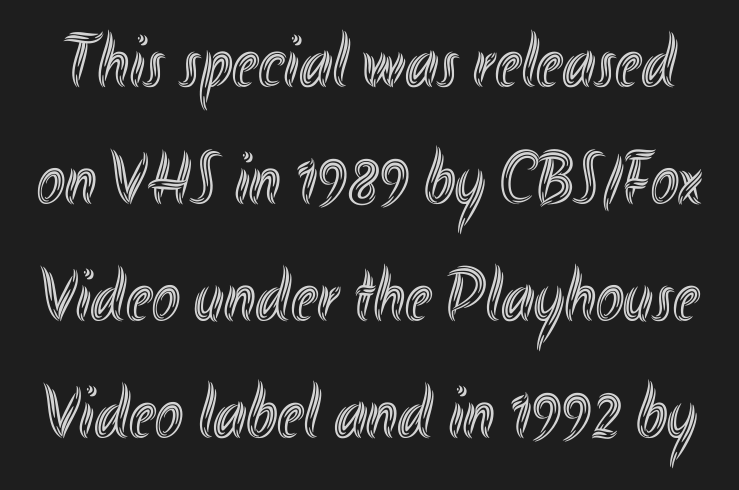
Standard letterfit; no display-style spreading of the glyphs. Think of a printed novel: that variable character pitch is what you see here. A clean baseline with only descenders dipping below it. Quick note: interline space is typical.
